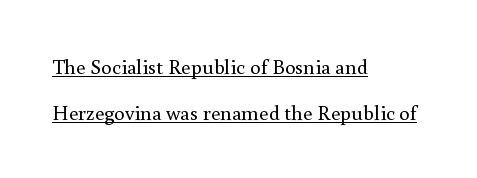
The image shows 21 px text type, upright; set left-aligned, loose line spacing (2.17x), normal letter spacing, underlined.
